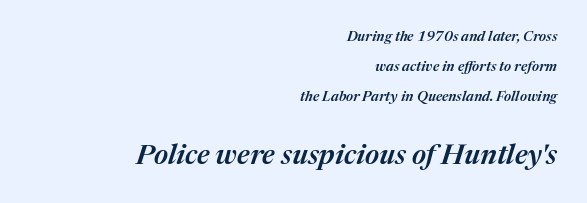
The image shows 28 px semibold type, italic (leaning right); set right-aligned, loose line spacing (2.16x), normal letter spacing, not underlined; the second (bottom) block is 2.0x larger; medium stroke contrast and a medium x-height.
